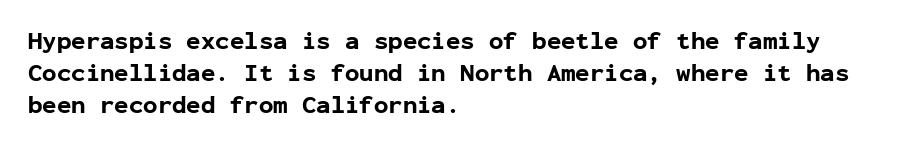
How are the letters spaced? Ordinarily, with no added tracking. Left-aligned paragraph, ragged on the right. The rows are spaced the way most documents space them. The glyphs are unaccompanied by any horizontal stroke below them. Weight check: bold — yes, fully. Ordinary non-slanted type is in use.
